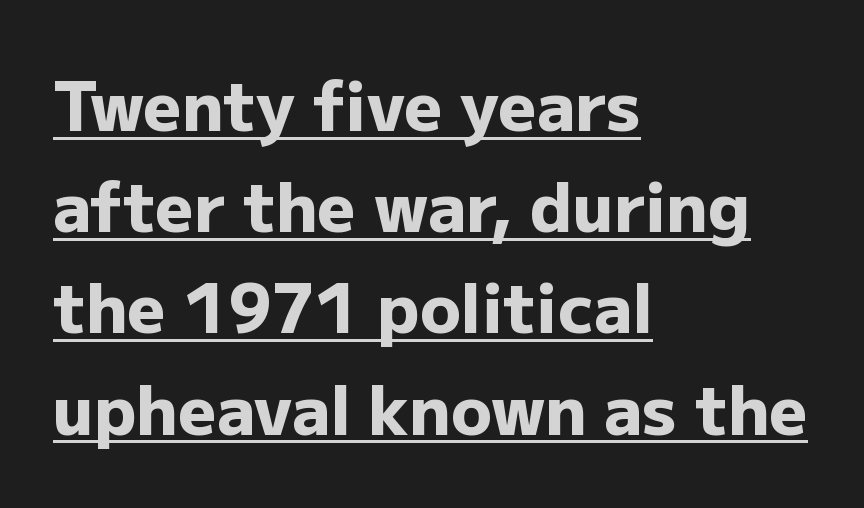
Does the copy run flush right? No — it runs flush left. The block of text has a typical density, with ordinary space between rows. Nope, no serifs anywhere on these letters. What stands out about the letter spacing? Nothing — it is the standard amount. Does the weight exceed regular? Yes, all the way to bold. Descenders here cross a horizontal rule under the line.
